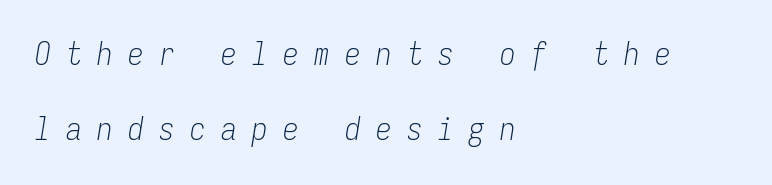
Q: Is the text bold? A: No.
Q: Is the text italic (slanted)? A: Yes, it leans right by about 9 degrees.
Q: Is the text underlined? A: No.
Q: How is the paragraph aligned? A: Left-aligned.
Q: Is the spacing between letters normal or unusually wide? A: Unusually wide.
Q: Is the spacing between lines tight, normal or loose? A: Loose.
Q: Width (condensed, normal, or wide)? A: Condensed.
Q: Stroke contrast? A: Low.
Q: x-height? A: Medium.
Q: Monospaced? A: Yes.
